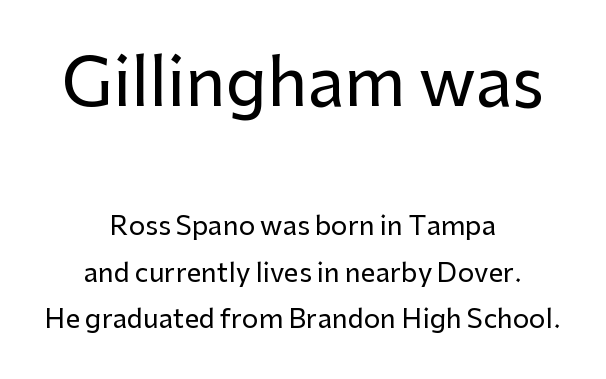
The image shows 66 px sans-serif type, upright; set centered, line spacing 1.78x, normal letter spacing, not underlined; the first (top) block is 2.54x larger; low stroke contrast and a medium x-height.
